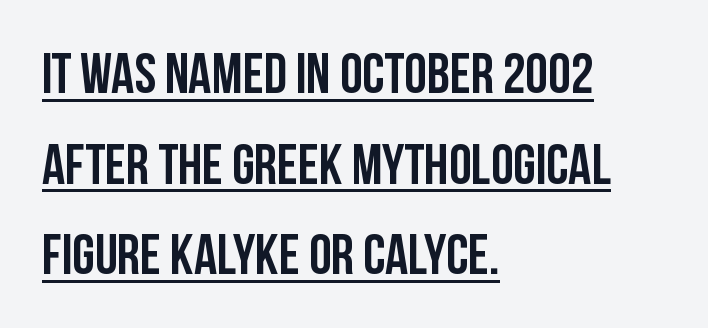
The image shows 57 px semibold, condensed sans-serif type, upright; set left-aligned, normal line spacing (1.59x), normal letter spacing, underlined; low stroke contrast and a large x-height.
